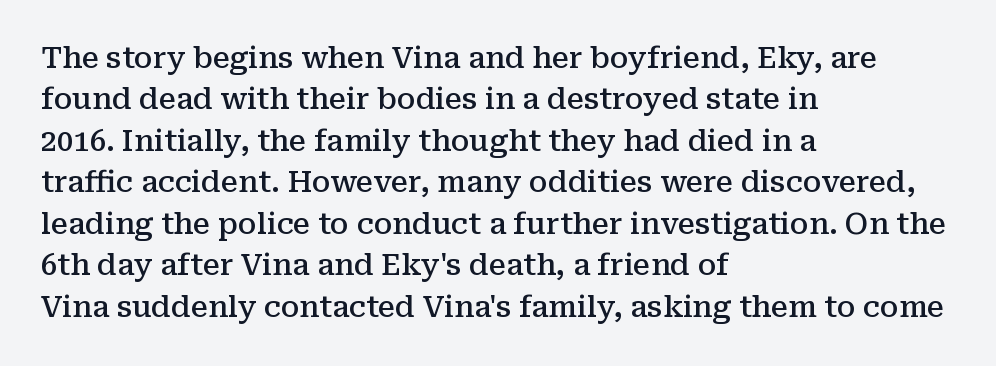
Q: Is the text bold? A: Semi-bold.
Q: Is the text italic (slanted)? A: No, it is upright.
Q: Is the typeface a serif or a sans-serif typeface? A: Serif.
Q: Is the text underlined? A: No.
Q: How is the paragraph aligned? A: Left-aligned.
Q: Is the spacing between letters normal or unusually wide? A: Normal.
Q: Is the spacing between lines tight, normal or loose? A: Normal.
Q: Width (condensed, normal, or wide)? A: Normal.
Q: Stroke contrast? A: Medium.
Q: x-height? A: Medium.
Q: Monospaced? A: No.
